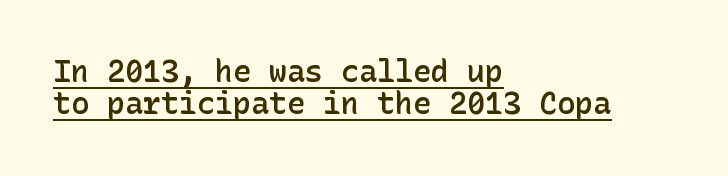
{"serif": "no", "italic": "no", "bold": "semi", "weight": "semibold", "width": "normal", "stroke_contrast": "low", "x_height": "medium", "underline": "yes", "align": "left", "line_spacing": "tight", "line_spacing_ratio": 1.07, "letter_spacing": "normal", "letter_spacing_em": 0.0, "glyph_px": 30}
